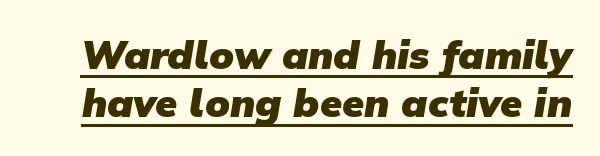
The image shows 40 px heavy sans-serif type; set line spacing 1.21x, normal letter spacing, underlined; low stroke contrast and a medium x-height.
